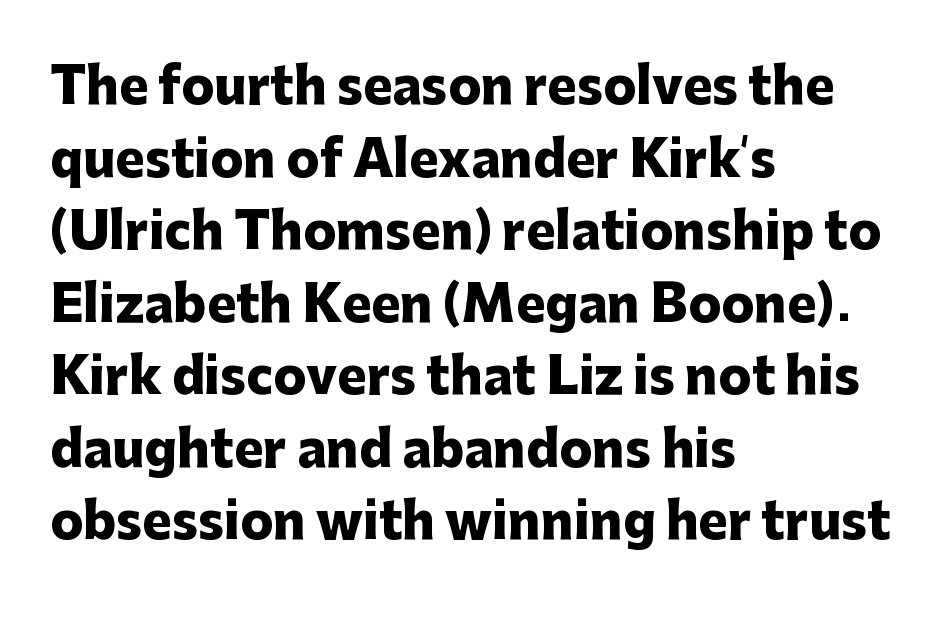
Q: Is the text bold? A: Yes.
Q: Is the text italic (slanted)? A: No, it is upright.
Q: Is the typeface a serif or a sans-serif typeface? A: Sans-serif.
Q: Is the text underlined? A: No.
Q: How is the paragraph aligned? A: Left-aligned.
Q: Is the spacing between letters normal or unusually wide? A: Normal.
Q: Is the spacing between lines tight, normal or loose? A: Normal.
Q: Width (condensed, normal, or wide)? A: Normal.
Q: Stroke contrast? A: Low.
Q: x-height? A: Medium.
Q: Monospaced? A: No.
